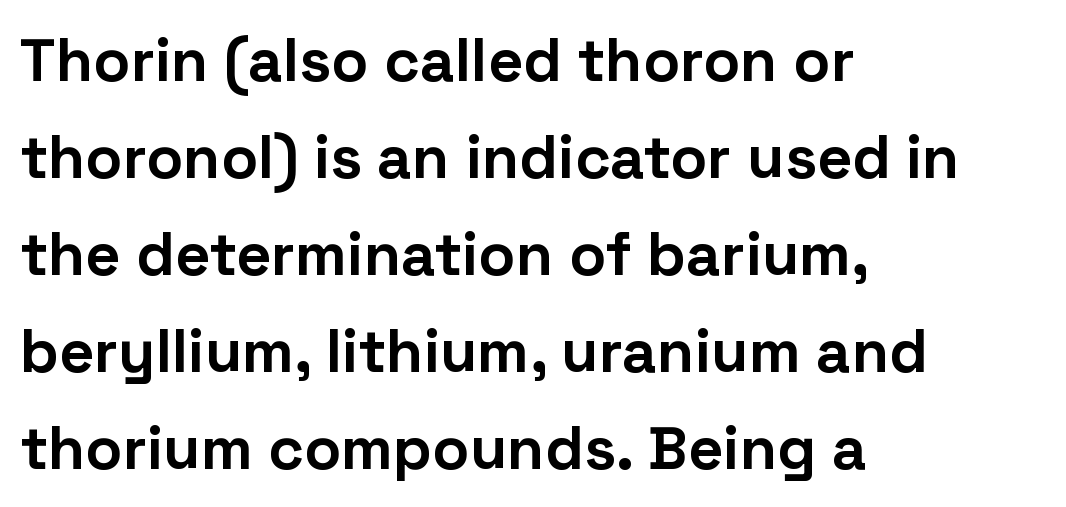
The image shows 61 px bold sans-serif type, upright; set left-aligned, normal line spacing (1.59x), normal letter spacing, not underlined; low stroke contrast and a medium x-height.
